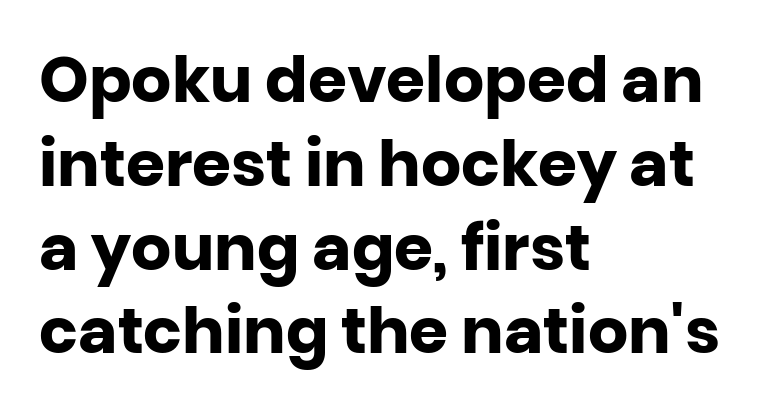
{"serif": "no", "italic": "no", "bold": "yes", "weight": "heavy", "width": "normal", "stroke_contrast": "low", "x_height": "large", "monospaced": "no", "underline": "no", "align": "left", "line_spacing": "normal", "line_spacing_ratio": 1.33, "letter_spacing": "normal", "letter_spacing_em": 0.0, "glyph_px": 63}
